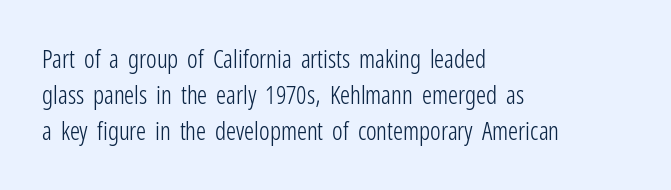
The image shows 25 px text type, upright; set left-aligned, normal line spacing (1.44x), normal letter spacing, not underlined.
